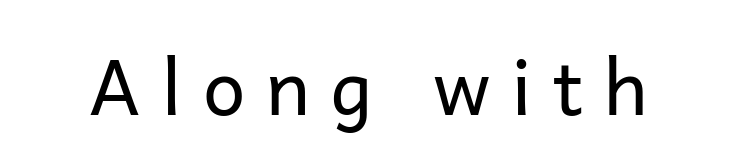
Q: Is the text bold? A: No.
Q: Is the text italic (slanted)? A: No, it is upright.
Q: Is the typeface a serif or a sans-serif typeface? A: Sans-serif.
Q: Is the text underlined? A: No.
Q: Is the spacing between letters normal or unusually wide? A: Unusually wide.
Q: Width (condensed, normal, or wide)? A: Normal.
Q: Stroke contrast? A: Low.
Q: x-height? A: Medium.
Q: Monospaced? A: No.
